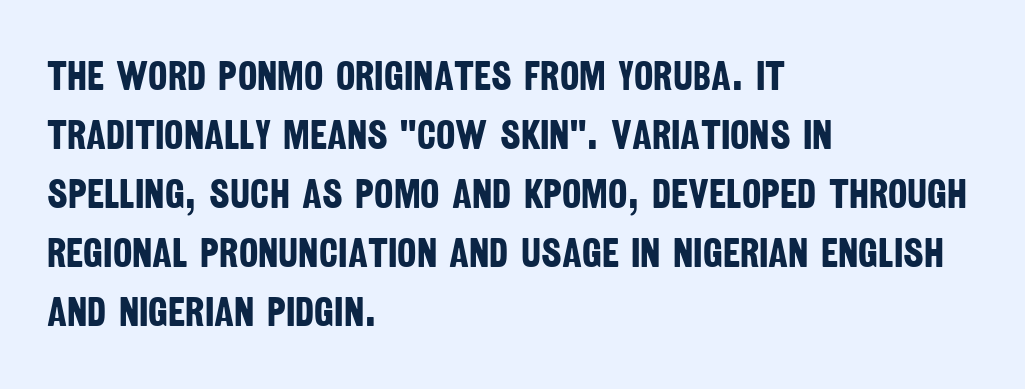
The space directly below the letters is spotless. Vertical spacing — default. Nothing sits at the stroke ends, so this counts as sans-serif. I'd describe the lettering as bold — thick and assertive. Does the copy run flush right? No — it runs flush left. Tracking value appears to be zero — textbook default spacing.
